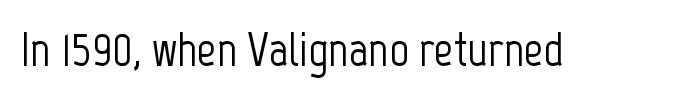
The tracking reads as untouched default to a designer's eye. Decoration check: the copy has no underline. The specimen reads as upright at a glance. The designer went with a sans here, leaving each stem footless. The passage shown is typed in a proportional face where columns would drift.
